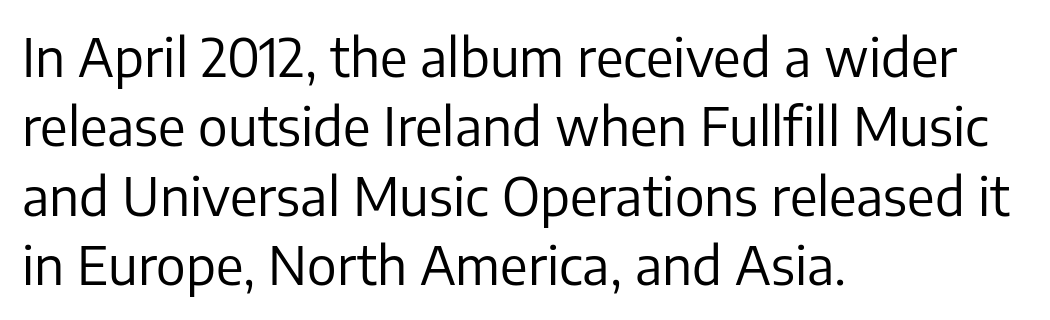
Q: Is the text bold? A: No.
Q: Is the text italic (slanted)? A: No, it is upright.
Q: Is the typeface a serif or a sans-serif typeface? A: Sans-serif.
Q: Is the text underlined? A: No.
Q: How is the paragraph aligned? A: Left-aligned.
Q: Is the spacing between letters normal or unusually wide? A: Normal.
Q: Is the spacing between lines tight, normal or loose? A: Normal.
Q: Width (condensed, normal, or wide)? A: Normal.
Q: Stroke contrast? A: Low.
Q: x-height? A: Medium.
Q: Monospaced? A: No.
